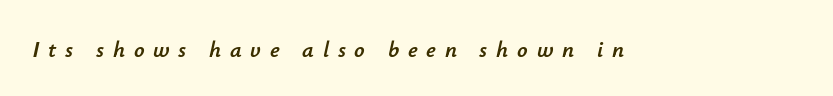
You can tell it's italic because the verticals aren't actually vertical. Descender tails drop into unmarked territory. The type is letterspaced generously, with wide tracking.
